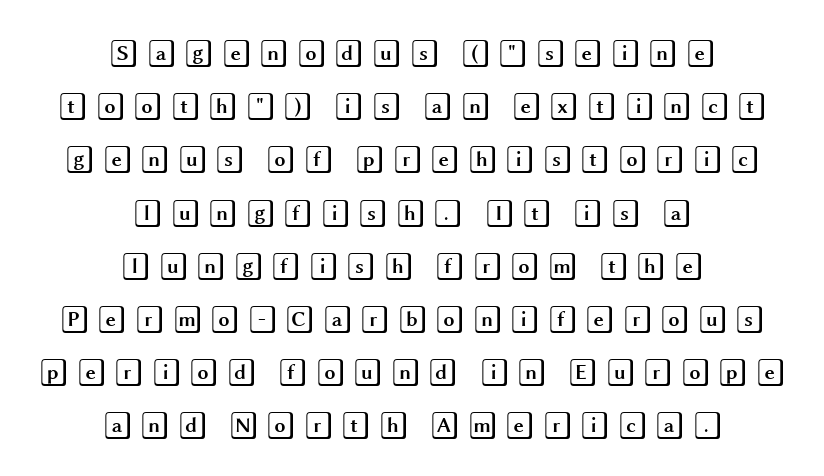
The image shows 28 px wide type, upright; set centered, loose line spacing (1.9x), unusually wide letter spacing (+0.24 em), not underlined; a large x-height.
